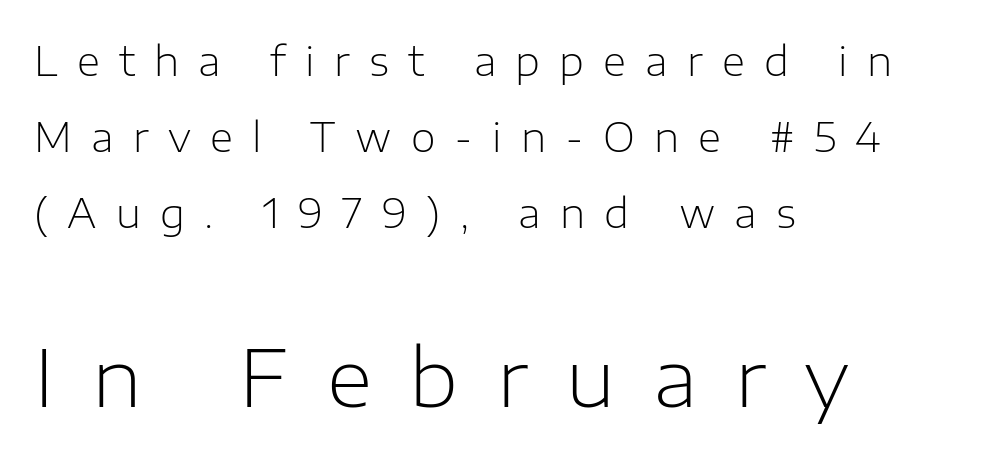
Loosely led — the rows are spread out. No word sits above an underline. Spacing verdict: proportional, widths tailored to each character. Notice how the passage keeps a crisp vertical edge on the left only. Nothing sits at the stroke ends, so this counts as sans-serif. Which of the two is more prominent by size? The second, at the bottom.
